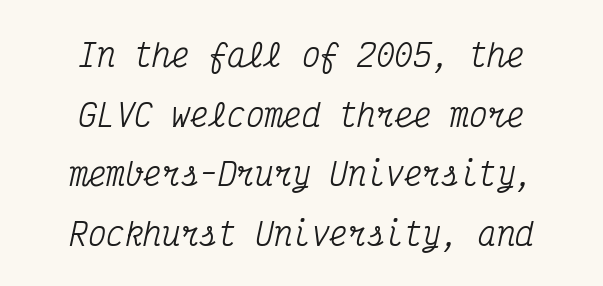
Q: Is the text italic (slanted)? A: Yes, it leans right by about 12 degrees.
Q: Is the typeface a serif or a sans-serif typeface? A: Serif.
Q: Is the text underlined? A: No.
Q: How is the paragraph aligned? A: Centered.
Q: Is the spacing between letters normal or unusually wide? A: Normal.
Q: Is the spacing between lines tight, normal or loose? A: Loose.
Q: Width (condensed, normal, or wide)? A: Condensed.
Q: Stroke contrast? A: Medium.
Q: x-height? A: Medium.
Q: Monospaced? A: Yes.
